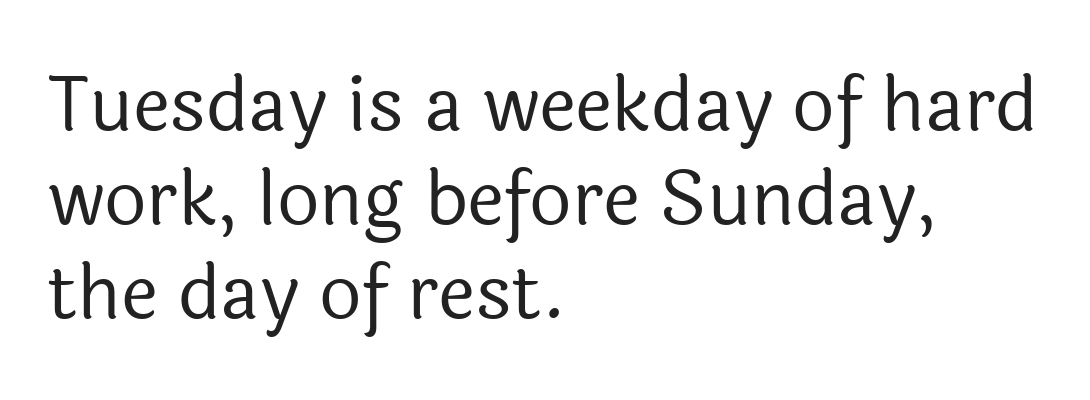
The letters carry no serifs — their stems end cleanly without finishing strokes. The characters are drawn with everyday or finer stroke widths. Short note: letters normally spaced. The block of text has a typical density, with ordinary space between rows. Is this a fixed-width face? No — the glyphs have proportional, varying widths.
